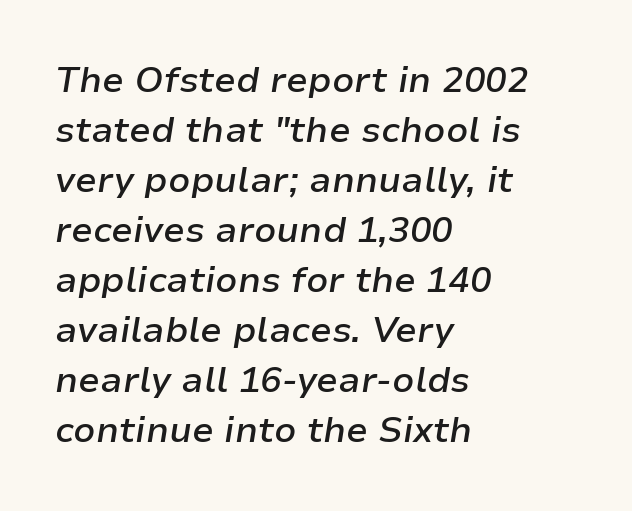
The image shows 36 px semibold type, italic (leaning right); set left-aligned, normal line spacing (1.39x), normal letter spacing, not underlined; low stroke contrast and a medium x-height.
